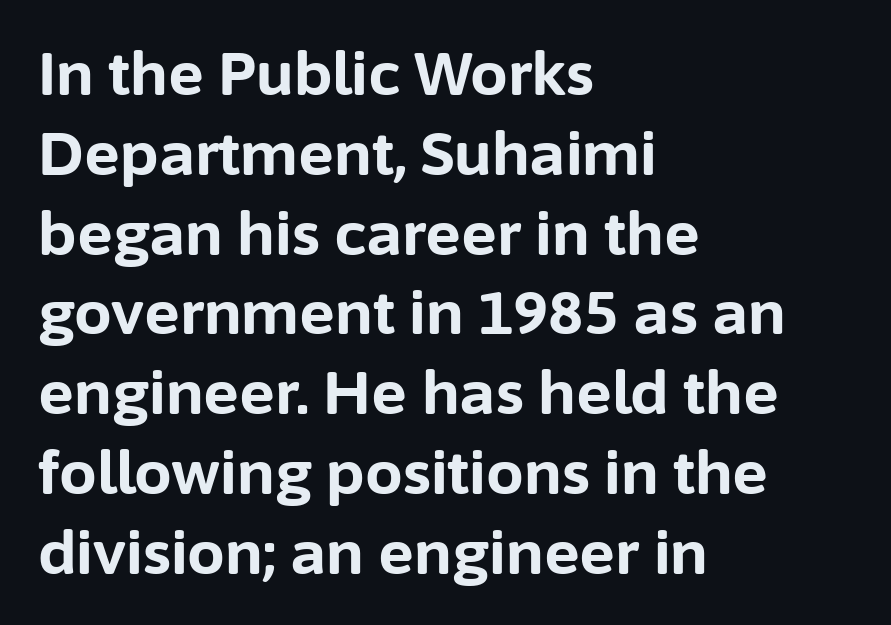
Q: Is the text bold? A: Yes.
Q: Is the text italic (slanted)? A: No, it is upright.
Q: Is the typeface a serif or a sans-serif typeface? A: Sans-serif.
Q: Is the text underlined? A: No.
Q: How is the paragraph aligned? A: Left-aligned.
Q: Is the spacing between letters normal or unusually wide? A: Normal.
Q: Is the spacing between lines tight, normal or loose? A: Normal.
Q: Width (condensed, normal, or wide)? A: Normal.
Q: Stroke contrast? A: Low.
Q: x-height? A: Medium.
Q: Monospaced? A: No.
